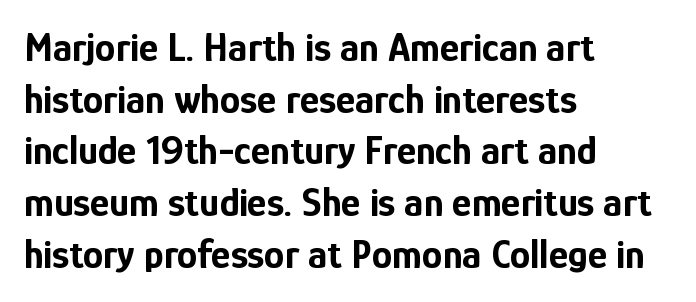
The image shows 41 px bold, condensed sans-serif type, upright; set left-aligned, normal line spacing (1.26x), normal letter spacing, not underlined; low stroke contrast and a medium x-height.
